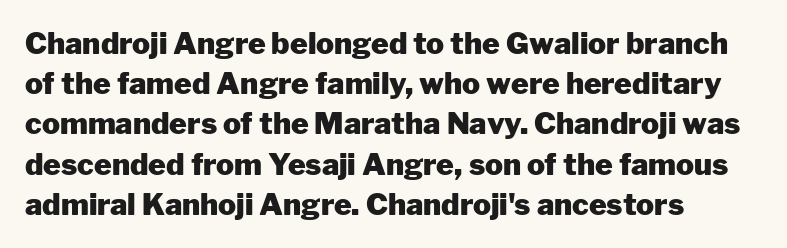
{"serif": "no", "italic": "no", "bold": "yes", "weight": "heavy", "width": "normal", "stroke_contrast": "low", "x_height": "medium", "monospaced": "no", "underline": "no", "align": "left", "line_spacing": "normal", "line_spacing_ratio": 1.34, "letter_spacing": "normal", "letter_spacing_em": 0.0, "glyph_px": 30}
